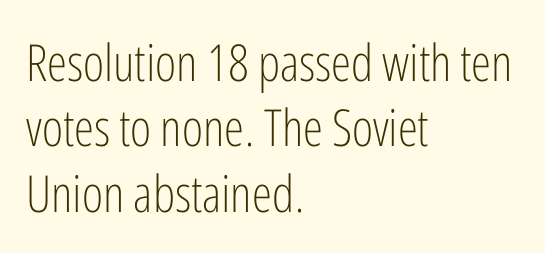
{"serif": "no", "italic": "no", "bold": "no", "weight": "light", "width": "condensed", "stroke_contrast": "low", "x_height": "medium", "monospaced": "no", "underline": "no", "align": "left", "line_spacing": "normal", "line_spacing_ratio": 1.28, "letter_spacing": "normal", "letter_spacing_em": 0.0, "glyph_px": 51}
